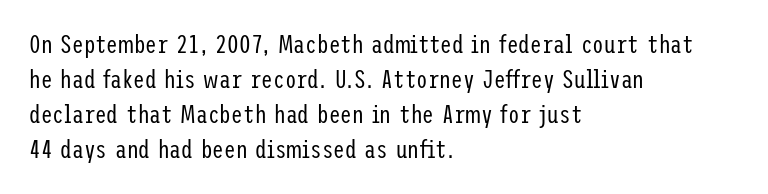
The image shows 26 px text type, upright; set left-aligned, normal line spacing (1.35x), normal letter spacing, not underlined.
